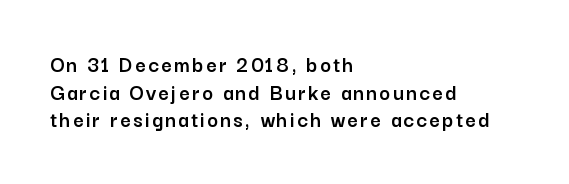
Q: Is the text italic (slanted)? A: No, it is upright.
Q: Is the text underlined? A: No.
Q: How is the paragraph aligned? A: Left-aligned.
